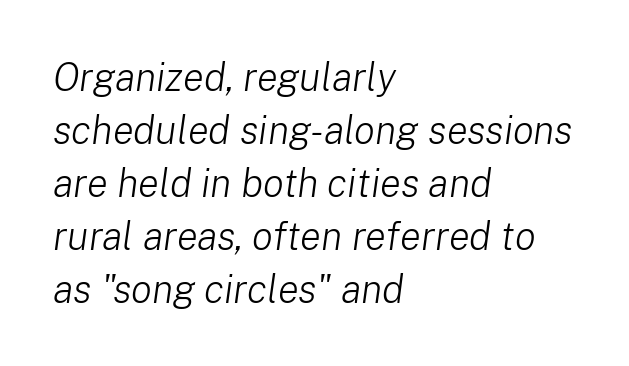
The image shows 39 px light type, italic (leaning right); set left-aligned, normal line spacing (1.36x), normal letter spacing, not underlined; low stroke contrast and a medium x-height.
